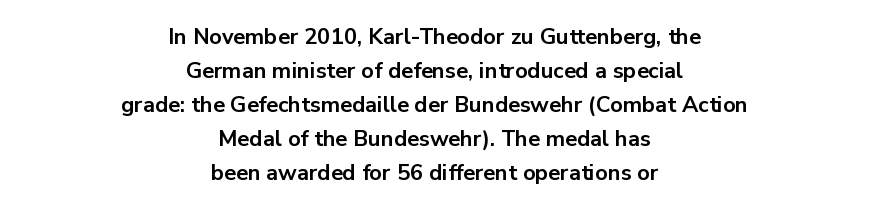
You'd pick this weight for a headline — it's a proper bold. The gaps between neighbouring characters are ordinary and unremarkable. Unlike italic type, these characters show no tilt at all. A typesetter would call this leading conventional body-copy spacing. Underlining? Definitely not there.
